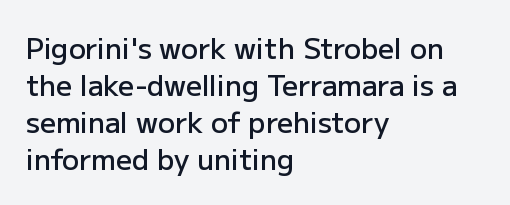
Q: Is the text bold? A: Semi-bold.
Q: Is the text italic (slanted)? A: No, it is upright.
Q: Is the typeface a serif or a sans-serif typeface? A: Sans-serif.
Q: Is the text underlined? A: No.
Q: How is the paragraph aligned? A: Left-aligned.
Q: Is the spacing between letters normal or unusually wide? A: Normal.
Q: Is the spacing between lines tight, normal or loose? A: Normal.
Q: Width (condensed, normal, or wide)? A: Normal.
Q: Stroke contrast? A: Low.
Q: x-height? A: Medium.
Q: Monospaced? A: No.
